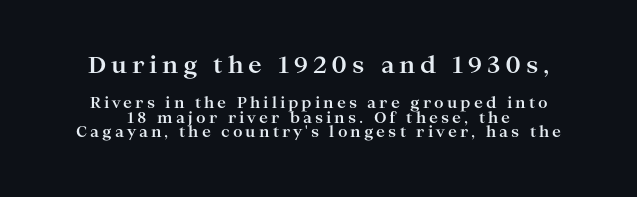
The image shows 23 px bold type, upright; set tight line spacing (0.98x), unusually wide letter spacing (+0.2 em), not underlined; the first (top) block is 1.53x larger.
